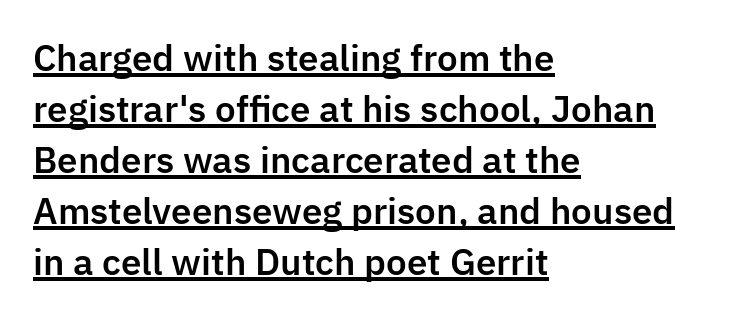
The image shows 35 px sans-serif type, upright; set left-aligned, normal line spacing (1.46x), normal letter spacing, underlined; low stroke contrast and a medium x-height.
